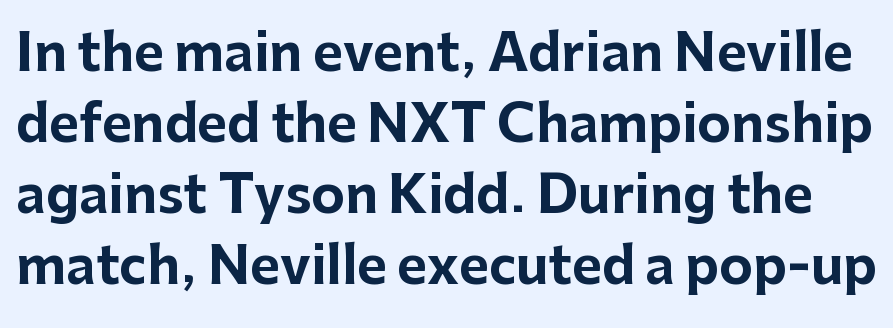
{"serif": "no", "italic": "no", "bold": "yes", "weight": "bold", "width": "normal", "stroke_contrast": "low", "x_height": "medium", "monospaced": "no", "underline": "no", "line_spacing": "normal", "line_spacing_ratio": 1.39, "letter_spacing": "normal", "letter_spacing_em": 0.0, "glyph_px": 51}
